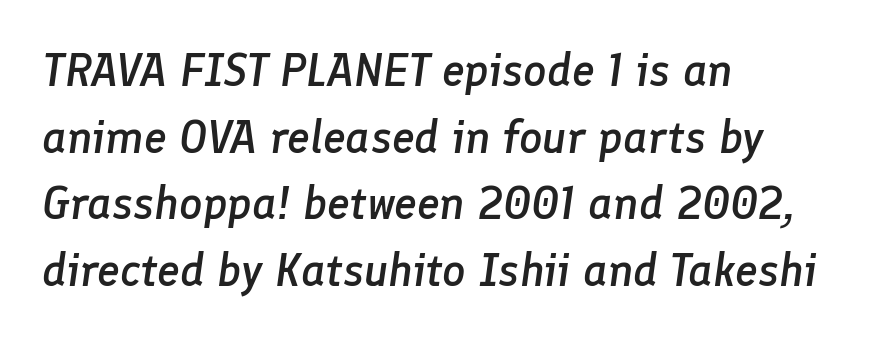
The image shows 46 px semibold type, italic (leaning right); set left-aligned, normal line spacing (1.45x), normal letter spacing, not underlined; low stroke contrast and a medium x-height.
